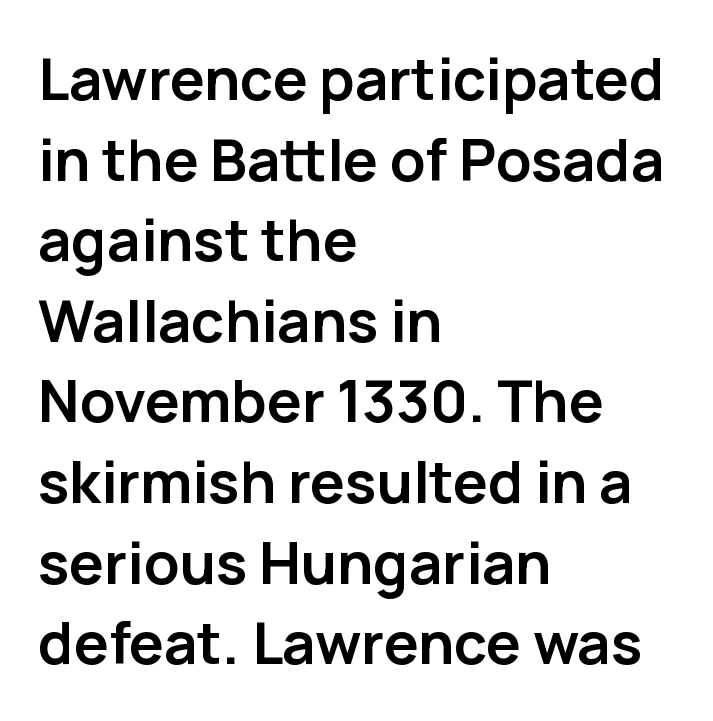
The image shows 58 px semibold sans-serif type, upright; set left-aligned, normal line spacing (1.39x), normal letter spacing, not underlined; low stroke contrast and a medium x-height.
